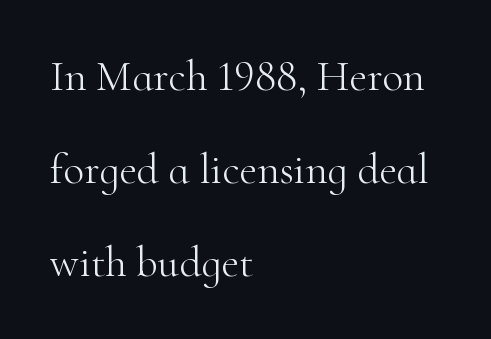
Is the stroke heavy? The answer is a plain regular-or-lighter. Words float on clear page, feet unadorned. Tracking value appears to be zero — textbook default spacing. The letters advance in unequal steps, a hallmark of proportional type. Visually the block forms a straight wall on the left and a jagged coastline on the right. Leading is clearly above the norm, producing a sparse column.
